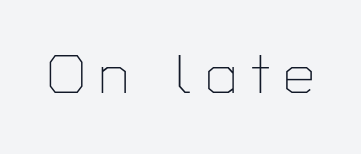
The image shows 54 px thin sans-serif type, upright; set unusually wide letter spacing (+0.25 em), not underlined; low stroke contrast and a medium x-height.
